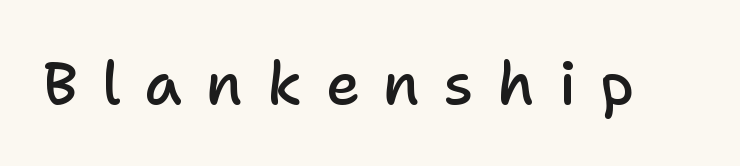
{"serif": "no", "italic": "no", "bold": "semi", "weight": "semibold", "width": "normal", "stroke_contrast": "low", "x_height": "medium", "monospaced": "no", "underline": "no", "letter_spacing": "wide", "letter_spacing_em": 0.4, "glyph_px": 59}
